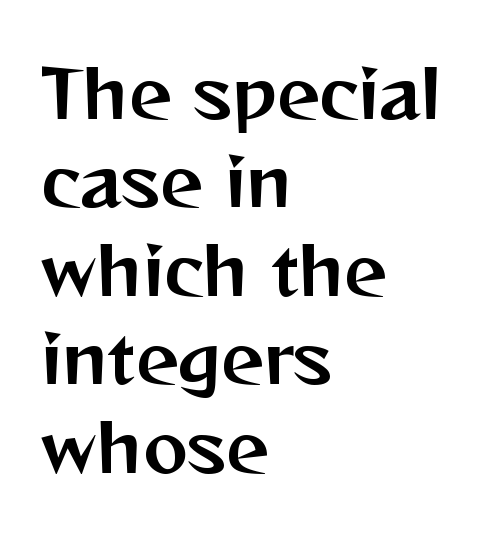
The image shows 67 px sans-serif type, upright; set left-aligned, normal line spacing (1.32x), normal letter spacing, not underlined; medium stroke contrast and a medium x-height.
